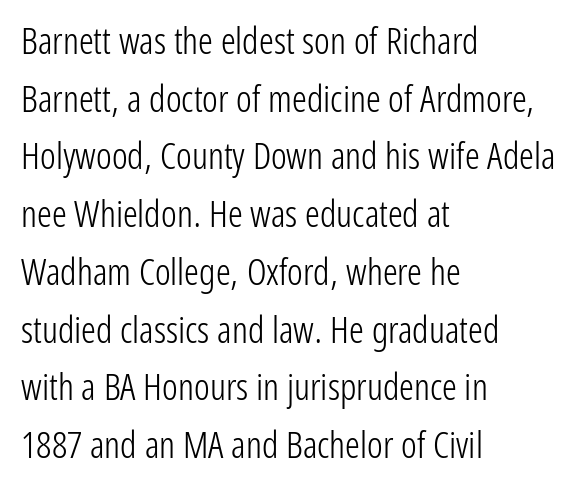
Q: Is the text bold? A: No.
Q: Is the text italic (slanted)? A: No, it is upright.
Q: Is the typeface a serif or a sans-serif typeface? A: Sans-serif.
Q: Is the text underlined? A: No.
Q: How is the paragraph aligned? A: Left-aligned.
Q: Is the spacing between letters normal or unusually wide? A: Normal.
Q: Is the spacing between lines tight, normal or loose? A: Normal.
Q: Width (condensed, normal, or wide)? A: Condensed.
Q: Stroke contrast? A: Low.
Q: x-height? A: Medium.
Q: Monospaced? A: No.
